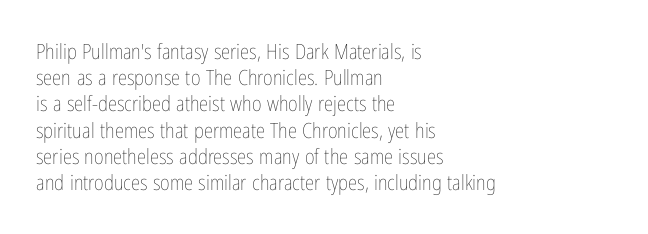
The image shows 21 px text type, upright; set left-aligned, normal line spacing (1.25x), normal letter spacing, not underlined.
